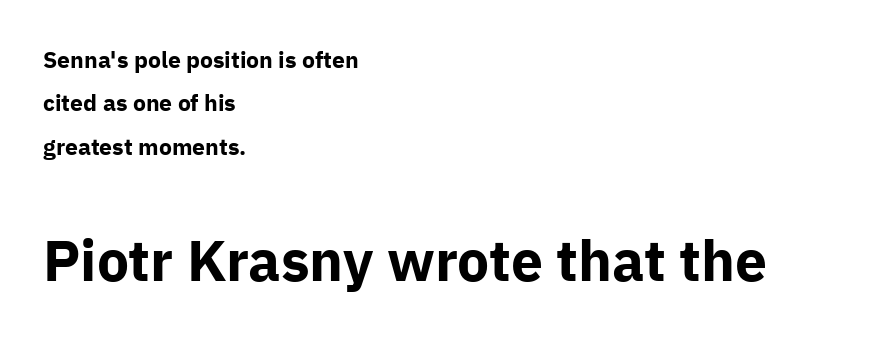
{"serif": "no", "italic": "no", "bold": "yes", "weight": "bold", "width": "normal", "stroke_contrast": "low", "x_height": "medium", "monospaced": "no", "underline": "no", "align": "left", "line_spacing_ratio": 1.89, "letter_spacing": "normal", "letter_spacing_em": 0.0, "larger_block": "second", "size_ratio": 2.48, "glyph_px": 57}
